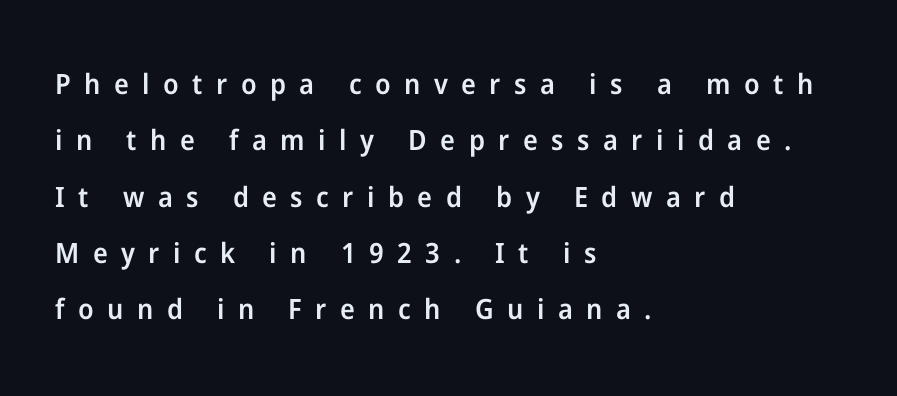
{"serif": "no", "italic": "no", "bold": "semi", "weight": "semibold", "width": "normal", "stroke_contrast": "low", "x_height": "medium", "monospaced": "no", "underline": "no", "align": "left", "line_spacing": "loose", "line_spacing_ratio": 2.01, "letter_spacing": "wide", "letter_spacing_em": 0.48, "glyph_px": 28}
